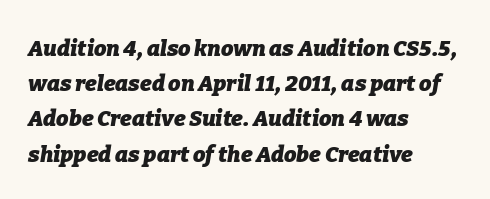
Evenly set lines give the paragraph a standard silhouette. Yep, that's italic — everything's leaning. The strokes are fattened all the way to bold. These lines are set flush left with a ragged right edge.
